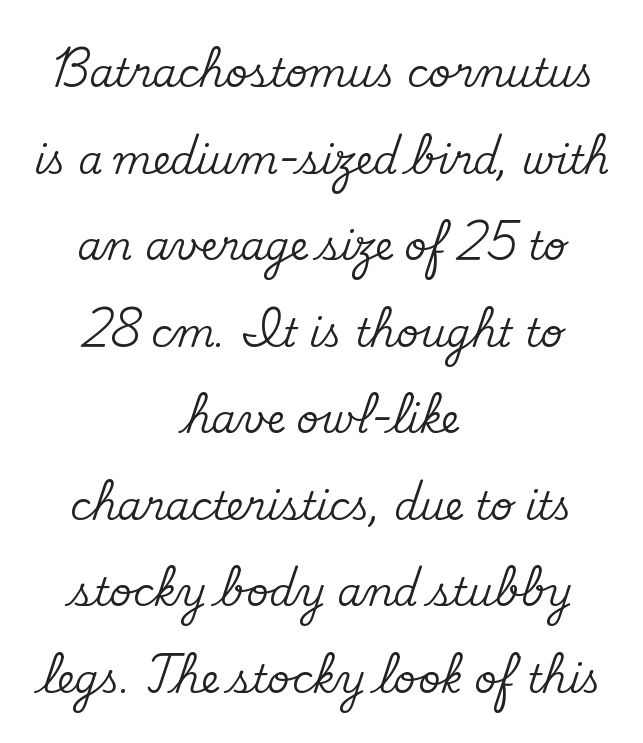
The image shows 39 px text type; set centered, loose line spacing (2.22x), normal letter spacing, not underlined; medium stroke contrast and a small x-height.
